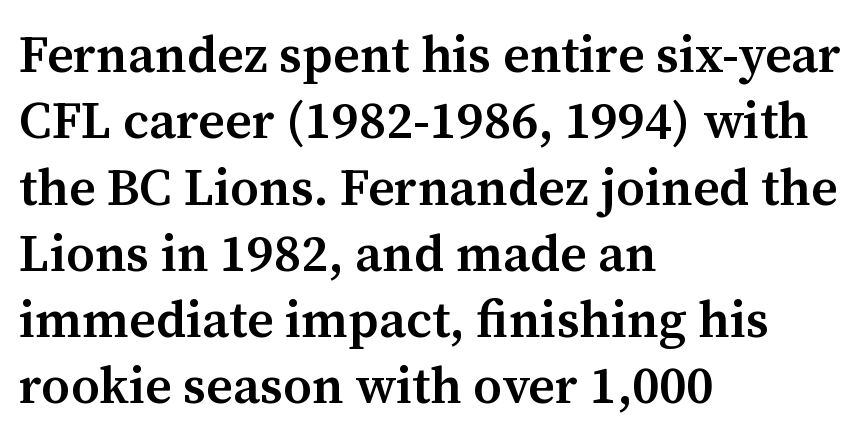
The image shows 51 px semibold serif type, upright; set left-aligned, normal line spacing (1.3x), normal letter spacing, not underlined; medium stroke contrast and a medium x-height.
